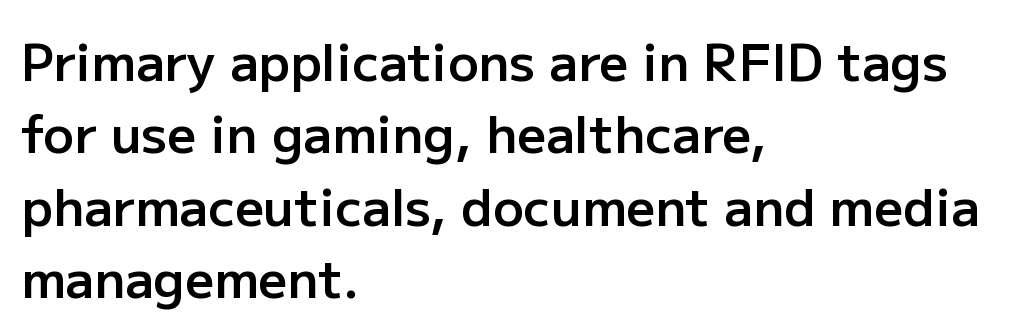
The image shows 51 px semibold sans-serif type, upright; set left-aligned, normal line spacing (1.42x), normal letter spacing, not underlined; low stroke contrast and a medium x-height.
